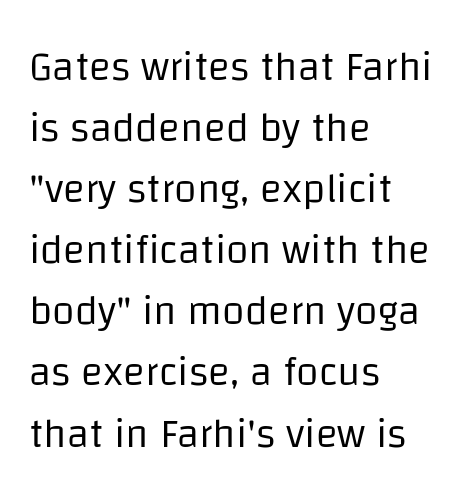
The image shows 41 px regular-weight sans-serif type, upright; set left-aligned, normal line spacing (1.49x), normal letter spacing, not underlined; low stroke contrast and a large x-height.
